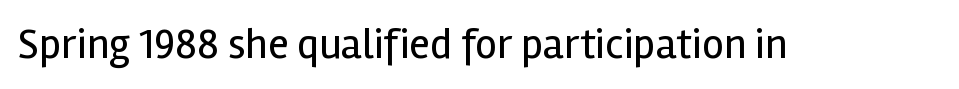
Q: Is the text bold? A: No.
Q: Is the text italic (slanted)? A: No, it is upright.
Q: Is the typeface a serif or a sans-serif typeface? A: Sans-serif.
Q: Is the text underlined? A: No.
Q: Is the spacing between letters normal or unusually wide? A: Normal.
Q: Width (condensed, normal, or wide)? A: Normal.
Q: x-height? A: Medium.
Q: Monospaced? A: No.
